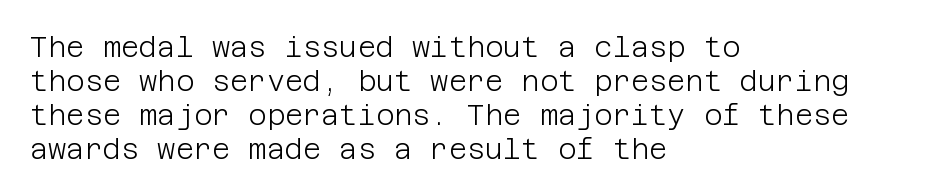
Q: Is the text bold? A: No.
Q: Is the text italic (slanted)? A: No, it is upright.
Q: Is the typeface a serif or a sans-serif typeface? A: Sans-serif.
Q: Is the text underlined? A: No.
Q: How is the paragraph aligned? A: Left-aligned.
Q: Is the spacing between letters normal or unusually wide? A: Normal.
Q: Width (condensed, normal, or wide)? A: Normal.
Q: Stroke contrast? A: Low.
Q: x-height? A: Large.
